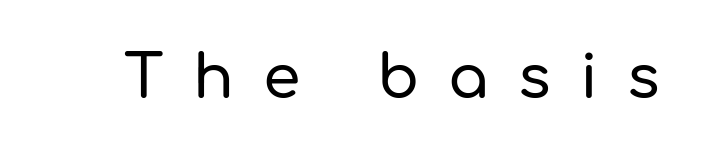
The designer went with a sans here, leaving each stem footless. Note the varied advance widths — an 'i' is clearly narrower than an 'm'. Honestly, the letter spacing is so wide it's the main thing you notice. Bare-footed words on every line. Italic? Not at all — the glyphs are vertical.
